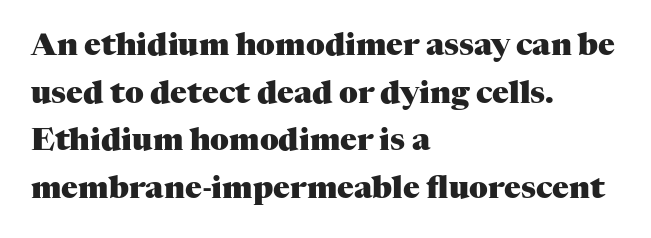
{"serif": "yes", "italic": "no", "bold": "yes", "weight": "heavy", "width": "normal", "stroke_contrast": "medium", "x_height": "medium", "monospaced": "no", "underline": "no", "align": "left", "line_spacing": "normal", "line_spacing_ratio": 1.54, "letter_spacing": "normal", "letter_spacing_em": 0.0, "glyph_px": 31}
